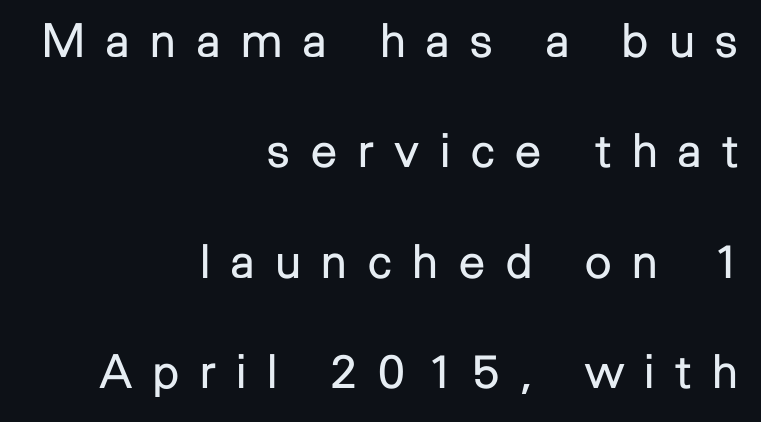
{"serif": "no", "italic": "no", "bold": "no", "weight": "regular", "width": "normal", "stroke_contrast": "low", "x_height": "medium", "monospaced": "no", "underline": "no", "align": "right", "line_spacing": "loose", "line_spacing_ratio": 2.35, "letter_spacing": "wide", "letter_spacing_em": 0.44, "glyph_px": 47}
